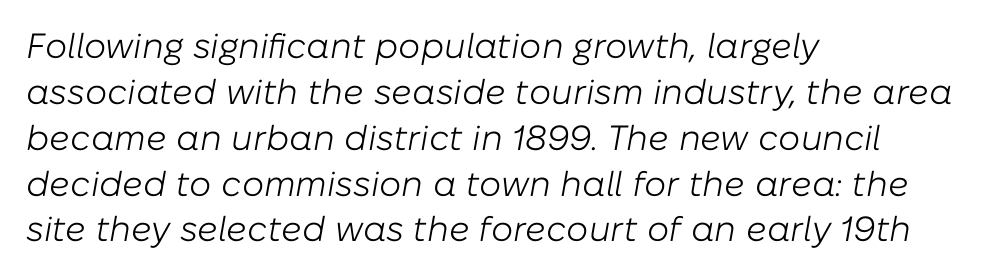
Q: Is the text bold? A: No.
Q: Is the text italic (slanted)? A: Yes, it leans right by about 10 degrees.
Q: Is the text underlined? A: No.
Q: How is the paragraph aligned? A: Left-aligned.
Q: Is the spacing between letters normal or unusually wide? A: Normal.
Q: Is the spacing between lines tight, normal or loose? A: Normal.
Q: Width (condensed, normal, or wide)? A: Normal.
Q: Stroke contrast? A: Low.
Q: x-height? A: Medium.
Q: Monospaced? A: No.
